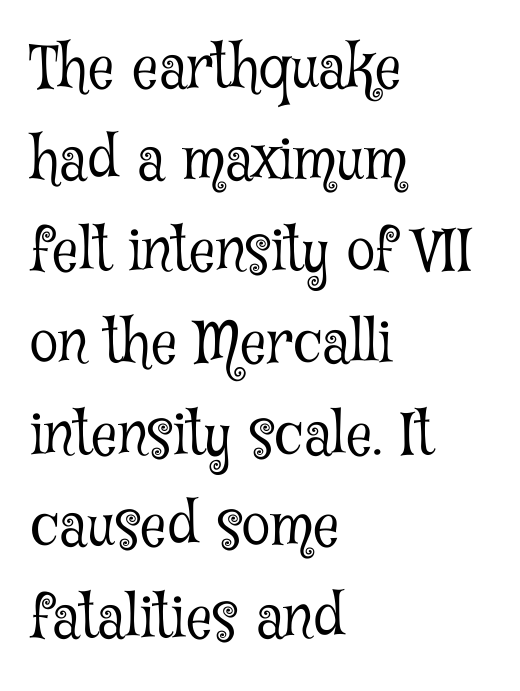
The image shows 58 px light, condensed serif type, upright; set left-aligned, normal line spacing (1.58x), normal letter spacing, not underlined; low stroke contrast and a medium x-height.
